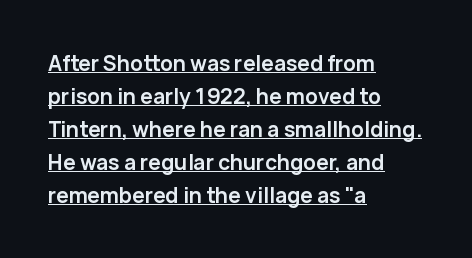
Q: Is the text bold? A: Yes.
Q: Is the text italic (slanted)? A: No, it is upright.
Q: Is the text underlined? A: Yes.
Q: How is the paragraph aligned? A: Left-aligned.
Q: Is the spacing between letters normal or unusually wide? A: Normal.
Q: Is the spacing between lines tight, normal or loose? A: Normal.
